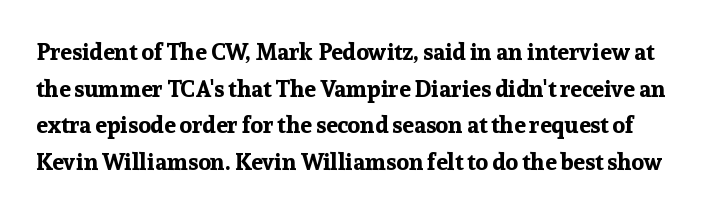
Honestly, the row spacing looks completely unremarkable. Decoration check: the copy has no underline. Posture: vertical. The sample has been set heavy, in full bold. Does extra space separate the letters? No, they use regular spacing.
